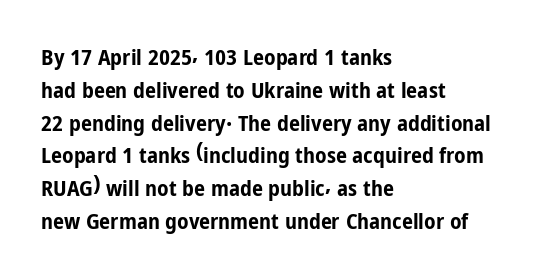
The image shows 22 px bold type, upright; set left-aligned, normal line spacing (1.49x), normal letter spacing, not underlined.
